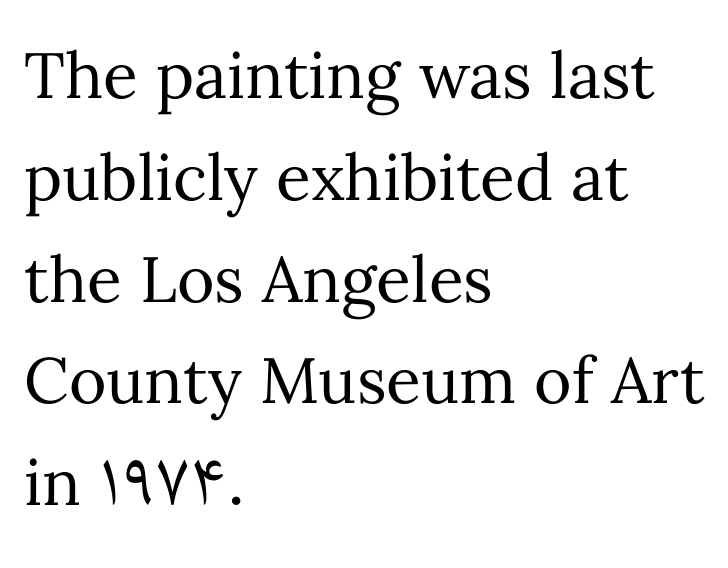
The image shows 64 px regular-weight type, upright; set left-aligned, normal line spacing (1.59x), normal letter spacing, not underlined; medium stroke contrast and a medium x-height.
